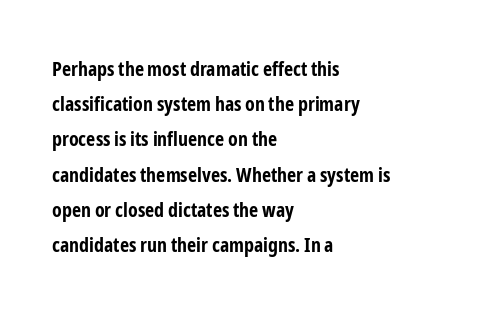
{"italic": "no", "bold": "yes", "underline": "no", "align": "left", "line_spacing_ratio": 1.76, "letter_spacing": "normal", "letter_spacing_em": 0.0, "glyph_px": 20}
